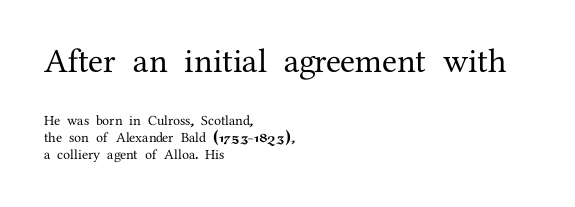
Q: Is the text italic (slanted)? A: No, it is upright.
Q: Is the typeface a serif or a sans-serif typeface? A: Serif.
Q: Is the text underlined? A: No.
Q: How is the paragraph aligned? A: Left-aligned.
Q: Is the spacing between letters normal or unusually wide? A: Normal.
Q: Which block of text is set in a larger size, the first (top) or the second (bottom)? A: The first (top) one.
Q: Width (condensed, normal, or wide)? A: Normal.
Q: Stroke contrast? A: Medium.
Q: x-height? A: Medium.
Q: Monospaced? A: No.
